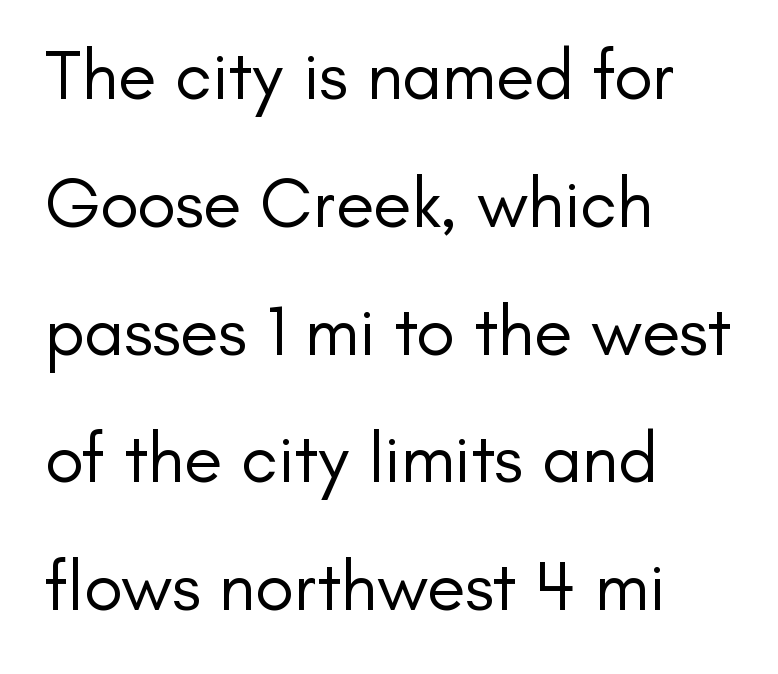
Think standard paragraph weight, or any step lighter than that. Posture: vertical. Are there feet on the stems? There aren't — it's a sans. Varying glyph widths throughout — classic text-font behaviour. A classic flush-left, rag-right setting is used for this passage.
